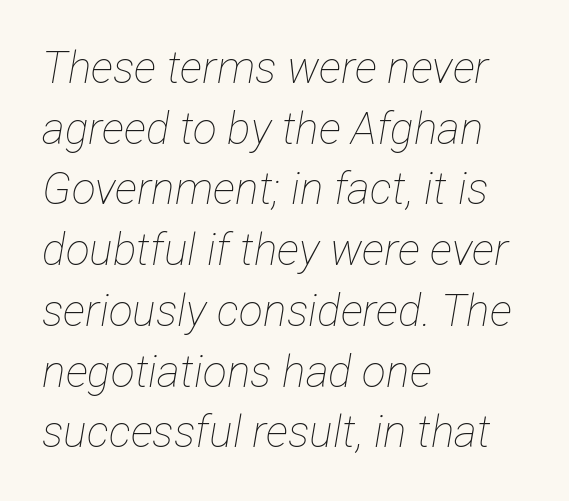
{"italic": "yes", "lean": "right", "slant_degrees": 12, "bold": "no", "weight": "thin", "width": "condensed", "stroke_contrast": "low", "x_height": "medium", "monospaced": "no", "underline": "no", "align": "left", "line_spacing": "normal", "line_spacing_ratio": 1.38, "letter_spacing": "normal", "letter_spacing_em": 0.0, "glyph_px": 44}
